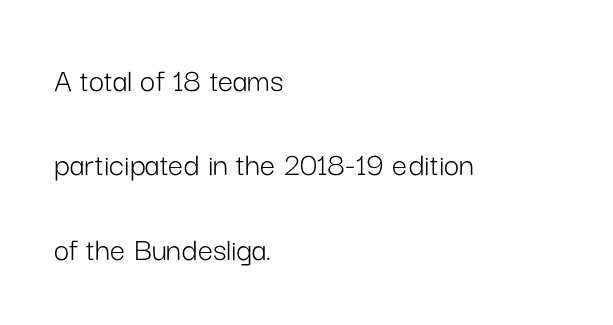
Q: Is the text bold? A: No.
Q: Is the text italic (slanted)? A: No, it is upright.
Q: Is the typeface a serif or a sans-serif typeface? A: Sans-serif.
Q: Is the text underlined? A: No.
Q: How is the paragraph aligned? A: Left-aligned.
Q: Is the spacing between letters normal or unusually wide? A: Normal.
Q: Is the spacing between lines tight, normal or loose? A: Loose.
Q: Width (condensed, normal, or wide)? A: Normal.
Q: Stroke contrast? A: Low.
Q: x-height? A: Medium.
Q: Monospaced? A: No.
